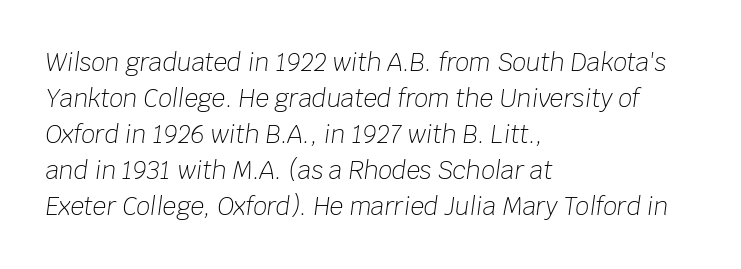
{"italic": "yes", "lean": "right", "slant_degrees": 8, "bold": "no", "underline": "no", "align": "left", "line_spacing": "normal", "line_spacing_ratio": 1.5, "letter_spacing": "normal", "letter_spacing_em": 0.0, "glyph_px": 24}
